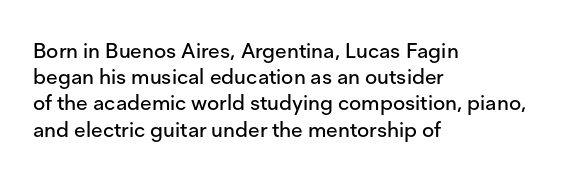
A typesetter would call this leading conventional body-copy spacing. Upright lettering throughout. This rendering uses left alignment, leaving the right contour irregular. The letterforms sit shoulder to shoulder at normal distance. Decoration check: the copy has no underline.
